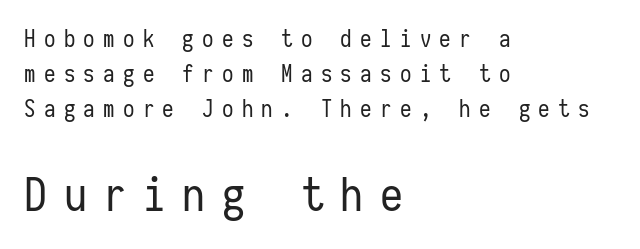
Q: Is the text bold? A: No.
Q: Is the text italic (slanted)? A: No, it is upright.
Q: Is the typeface a serif or a sans-serif typeface? A: Sans-serif.
Q: Is the text underlined? A: No.
Q: How is the paragraph aligned? A: Left-aligned.
Q: Is the spacing between letters normal or unusually wide? A: Unusually wide.
Q: Is the spacing between lines tight, normal or loose? A: Normal.
Q: Which block of text is set in a larger size, the first (top) or the second (bottom)? A: The second (bottom) one.
Q: Width (condensed, normal, or wide)? A: Condensed.
Q: Stroke contrast? A: Low.
Q: x-height? A: Medium.
Q: Monospaced? A: Yes.
